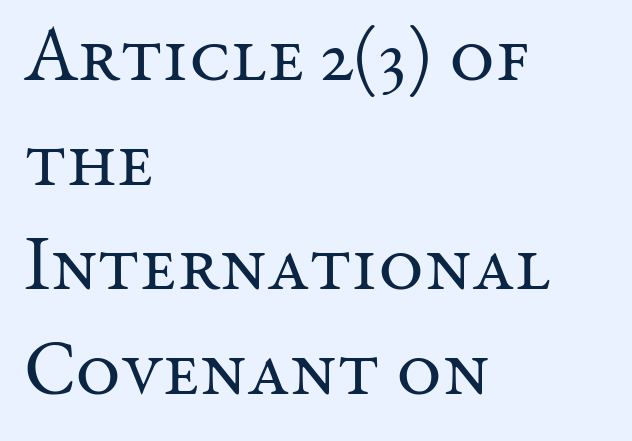
Q: Is the text bold? A: No.
Q: Is the text italic (slanted)? A: No, it is upright.
Q: Is the typeface a serif or a sans-serif typeface? A: Serif.
Q: Is the text underlined? A: No.
Q: How is the paragraph aligned? A: Left-aligned.
Q: Is the spacing between letters normal or unusually wide? A: Normal.
Q: Is the spacing between lines tight, normal or loose? A: Normal.
Q: Width (condensed, normal, or wide)? A: Normal.
Q: Stroke contrast? A: Medium.
Q: x-height? A: Medium.
Q: Monospaced? A: No.
